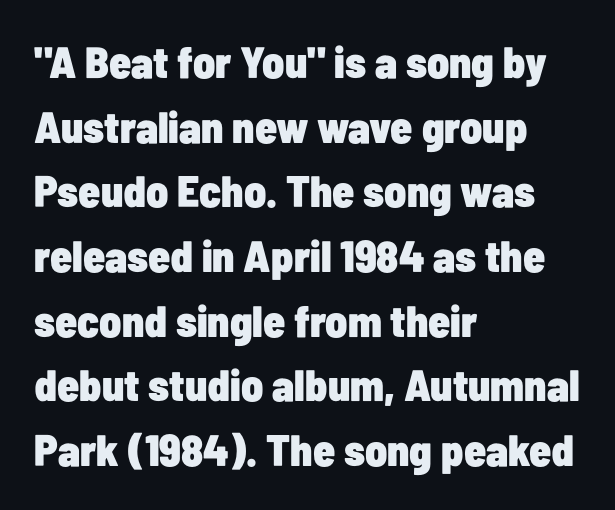
{"serif": "no", "italic": "no", "bold": "yes", "weight": "heavy", "width": "condensed", "stroke_contrast": "low", "x_height": "medium", "monospaced": "no", "underline": "no", "align": "left", "line_spacing": "normal", "line_spacing_ratio": 1.47, "letter_spacing": "normal", "letter_spacing_em": 0.0, "glyph_px": 44}
